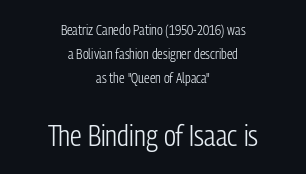
The image shows 29 px light, condensed sans-serif type, upright; set centered, line spacing 1.73x, normal letter spacing, not underlined; the second (bottom) block is 2.07x larger; low stroke contrast and a medium x-height.
